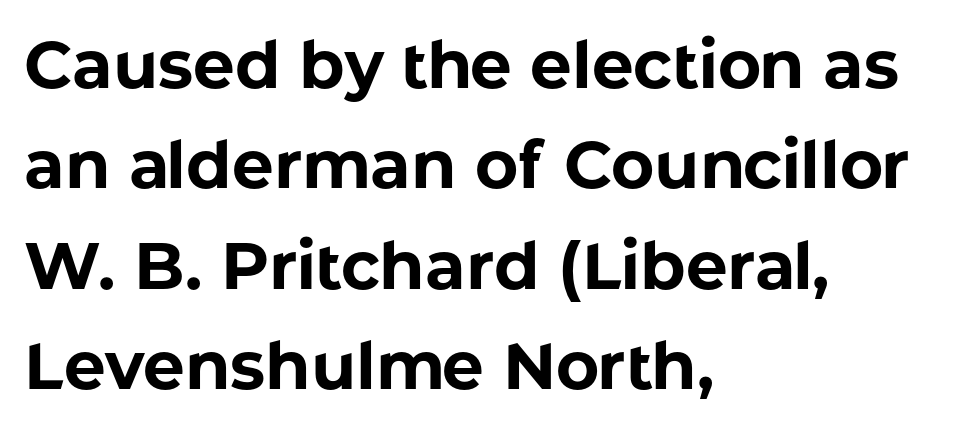
Reading down the block, your eye returns to a fixed left position each line. Every letter is thick-stroked: bold, no question. Nope, not italic — everything's standing straight. The area under the type is left untouched. Students, note that the glyphs here touch the page at normal intervals. Is there much room between lines? A standard amount, neither cramped nor airy.
